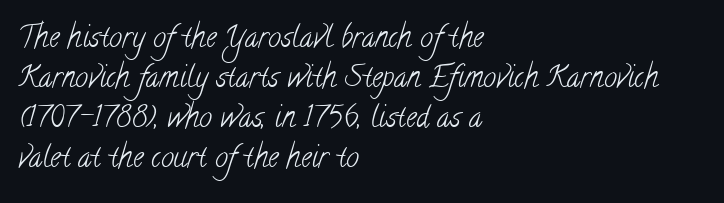
This reads as an unemphasized weight, regular at the heaviest. Does the copy run flush right? No — it runs flush left. Tracking value appears to be zero — textbook default spacing. Each new line begins a customary step beneath the previous one. The words here are not underlined.
